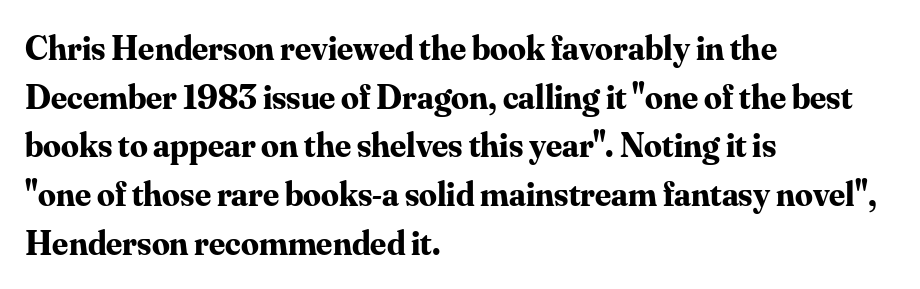
{"serif": "yes", "italic": "no", "bold": "yes", "weight": "bold", "width": "normal", "stroke_contrast": "medium", "x_height": "small", "monospaced": "no", "underline": "no", "align": "left", "line_spacing": "normal", "line_spacing_ratio": 1.39, "letter_spacing": "normal", "letter_spacing_em": 0.0, "glyph_px": 35}
